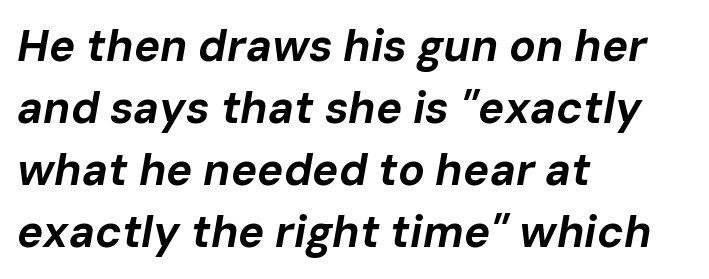
The image shows 44 px bold type, italic (leaning right); set left-aligned, normal line spacing (1.41x), normal letter spacing, not underlined; low stroke contrast and a medium x-height.
